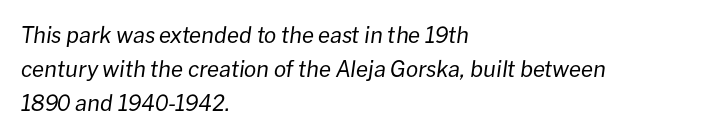
The image shows 22 px text type, italic (leaning right); set left-aligned, normal line spacing (1.54x), normal letter spacing, not underlined.
